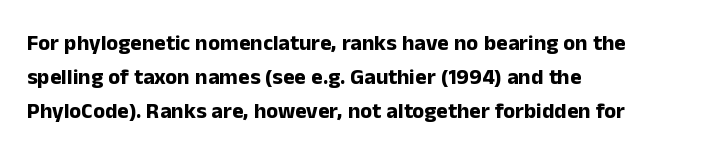
The lettering holds an erect, upright posture throughout. No word sits above an underline. Thick stems and heavy bowls — unmistakably bold. How are the letters spaced? Ordinarily, with no added tracking. Line beginnings align vertically; line endings do not.
